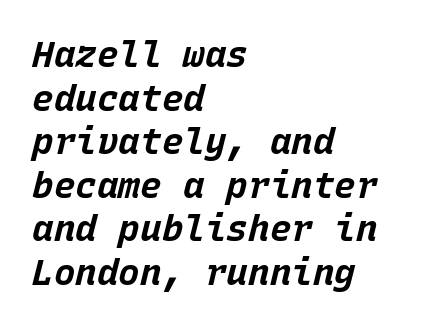
The characters look thick and weighty, a clear bold. These lines are set flush left with a ragged right edge. This rendering leaves character spacing at its baseline value. Only glyphs here, with clear space below each row. Rendered with sloped, italic letterforms.
